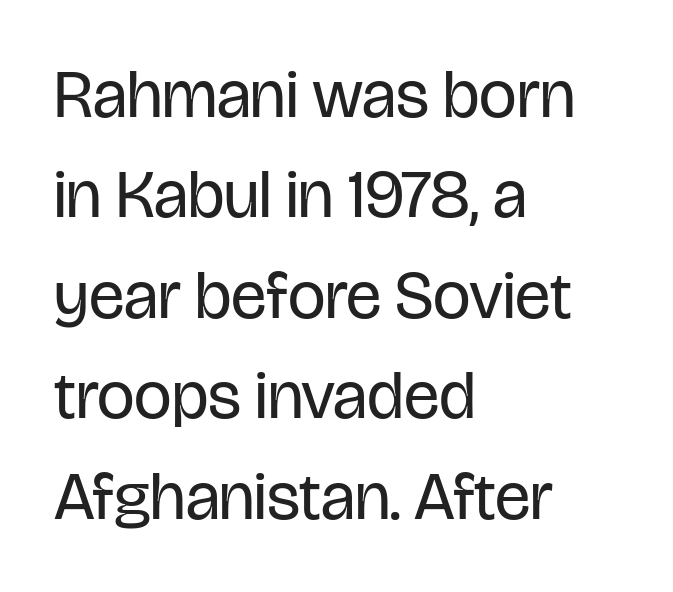
The image shows 67 px regular-weight, condensed sans-serif type, upright; set left-aligned, normal line spacing (1.5x), normal letter spacing, not underlined; low stroke contrast and a large x-height.
